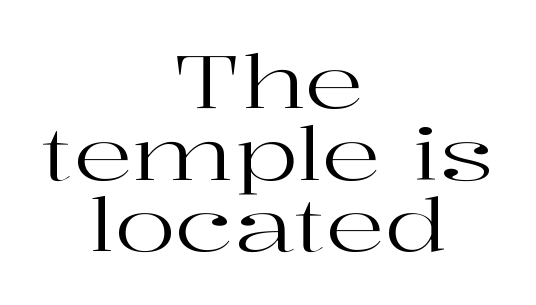
Q: Is the text bold? A: No.
Q: Is the text italic (slanted)? A: No, it is upright.
Q: Is the typeface a serif or a sans-serif typeface? A: Serif.
Q: Is the text underlined? A: No.
Q: How is the paragraph aligned? A: Centered.
Q: Is the spacing between letters normal or unusually wide? A: Normal.
Q: Is the spacing between lines tight, normal or loose? A: Tight.
Q: Width (condensed, normal, or wide)? A: Wide.
Q: Stroke contrast? A: High.
Q: x-height? A: Medium.
Q: Monospaced? A: No.
